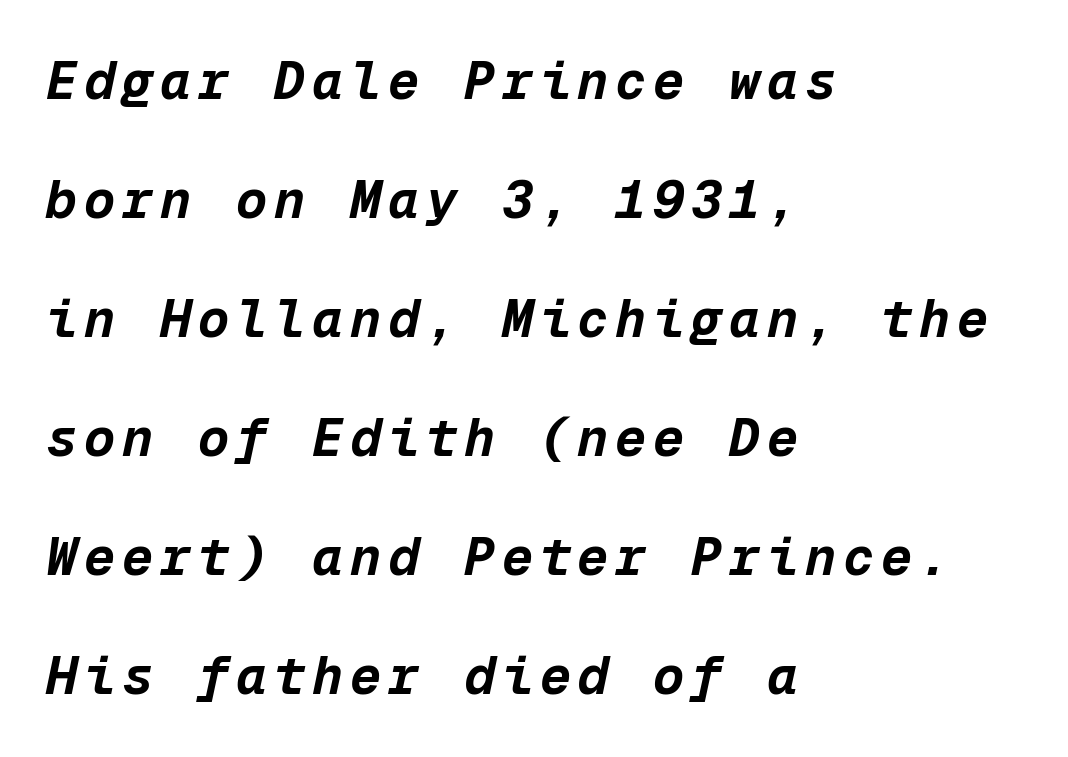
Q: Is the text bold? A: Yes.
Q: Is the text italic (slanted)? A: Yes, it leans right by about 12 degrees.
Q: Is the text underlined? A: No.
Q: How is the paragraph aligned? A: Left-aligned.
Q: Is the spacing between lines tight, normal or loose? A: Loose.
Q: Width (condensed, normal, or wide)? A: Normal.
Q: Stroke contrast? A: Low.
Q: x-height? A: Medium.
Q: Monospaced? A: Yes.
